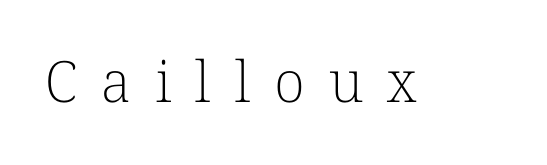
{"serif": "yes", "italic": "no", "bold": "no", "weight": "light", "width": "normal", "stroke_contrast": "low", "x_height": "medium", "monospaced": "no", "underline": "no", "letter_spacing": "wide", "letter_spacing_em": 0.42, "glyph_px": 57}
